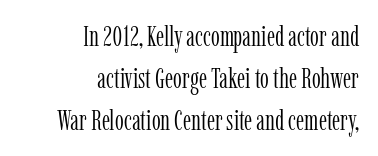
Bold? No — there's no thickening of the strokes. Are there feet on the stems? There are — it's a serif. The passage shown is typed in a proportional face where columns would drift. Nobody drew a line under any word here. Quick note: interline space is typical.
